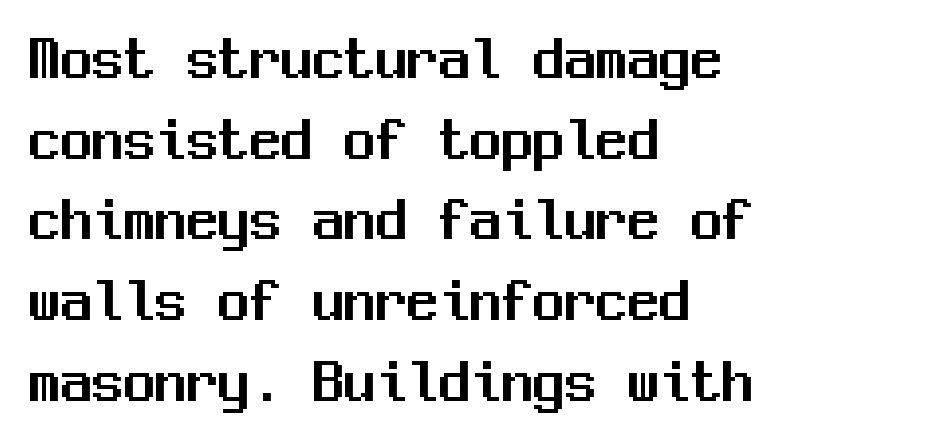
The image shows 63 px sans-serif type, upright, monospaced; set left-aligned, normal line spacing (1.28x), normal letter spacing, not underlined; medium stroke contrast and a medium x-height.
